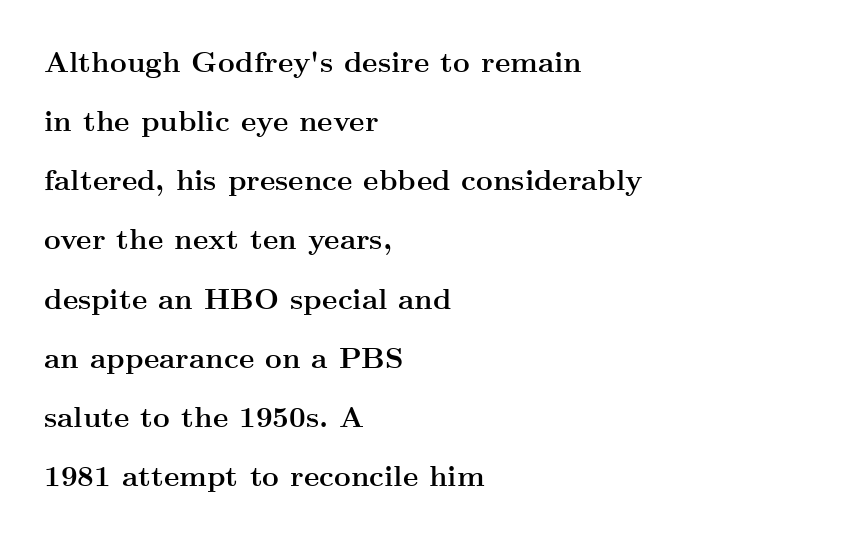
Q: Is the text bold? A: Yes.
Q: Is the text italic (slanted)? A: No, it is upright.
Q: Is the typeface a serif or a sans-serif typeface? A: Serif.
Q: Is the text underlined? A: No.
Q: How is the paragraph aligned? A: Left-aligned.
Q: Is the spacing between letters normal or unusually wide? A: Normal.
Q: Is the spacing between lines tight, normal or loose? A: Loose.
Q: Width (condensed, normal, or wide)? A: Wide.
Q: Stroke contrast? A: Medium.
Q: x-height? A: Small.
Q: Monospaced? A: No.
